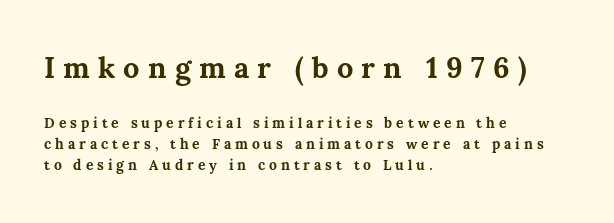
{"italic": "no", "bold": "yes", "weight": "bold", "width": "normal", "stroke_contrast": "medium", "x_height": "medium", "monospaced": "no", "underline": "no", "align": "left", "line_spacing": "normal", "line_spacing_ratio": 1.5, "letter_spacing": "wide", "letter_spacing_em": 0.28, "larger_block": "first", "size_ratio": 2.07, "glyph_px": 29}
